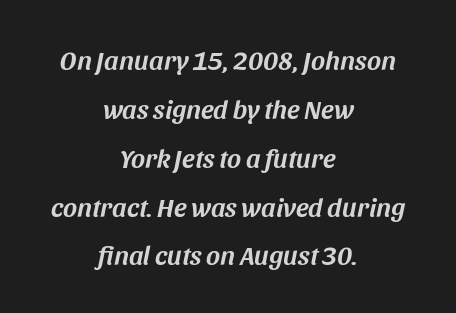
Q: Is the text italic (slanted)? A: Yes, it leans right by about 11 degrees.
Q: Is the text underlined? A: No.
Q: How is the paragraph aligned? A: Centered.
Q: Is the spacing between letters normal or unusually wide? A: Normal.
